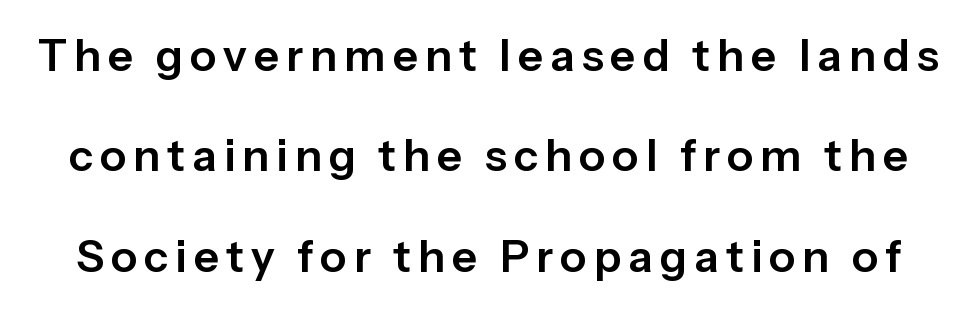
The image shows 44 px sans-serif type, upright; set loose line spacing (2.28x), not underlined; low stroke contrast and a medium x-height.
